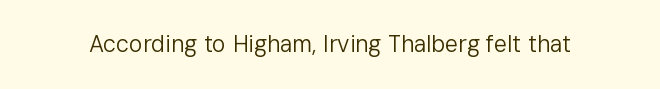
Q: Is the text bold? A: No.
Q: Is the text italic (slanted)? A: No, it is upright.
Q: Is the text underlined? A: No.
Q: Is the spacing between letters normal or unusually wide? A: Normal.
